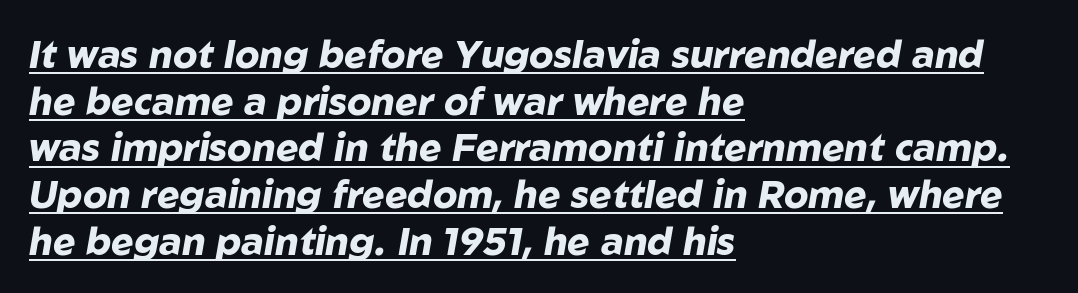
Inter-character spacing is left at the font's built-in metrics. The specimen includes a rule beneath the text block's lines. Do the characters align in a grid? No, the font is proportional. Every letter is thick-stroked: bold, no question. The paragraph has a hard left edge and a soft right edge.
